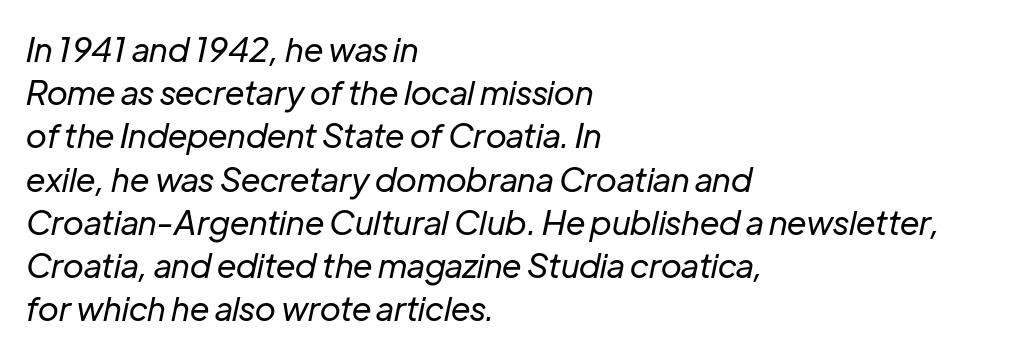
The foot of each line stays bare and open. There's an unmistakable incline to the writing here. Do the characters align in a grid? No, the font is proportional. What stands out about the letter spacing? Nothing — it is the standard amount. Notice how the passage keeps a crisp vertical edge on the left only.
